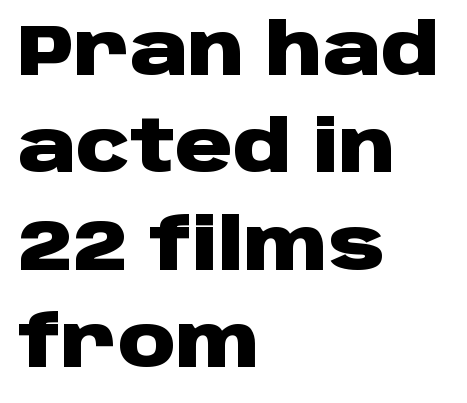
The passage shown is typed in a proportional face where columns would drift. Regarding leading, the lines here are spaced in the standard way. Anything drawn beneath the words? Only blank space. Here the glyphs are tracked normally, forming tight word shapes. The lettering stays uniformly vertical, giving the passage a roman look. The letters are bold, with thick, heavy strokes.
